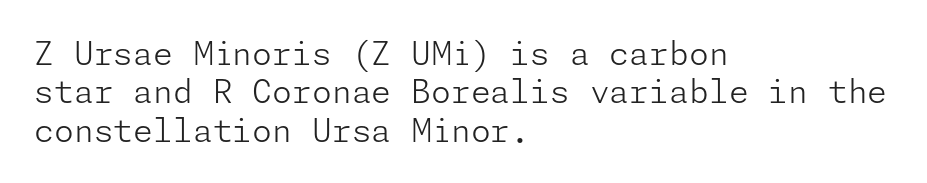
Q: Is the text bold? A: No.
Q: Is the text italic (slanted)? A: No, it is upright.
Q: Is the typeface a serif or a sans-serif typeface? A: Sans-serif.
Q: Is the text underlined? A: No.
Q: How is the paragraph aligned? A: Left-aligned.
Q: Is the spacing between letters normal or unusually wide? A: Normal.
Q: Width (condensed, normal, or wide)? A: Normal.
Q: Stroke contrast? A: Low.
Q: x-height? A: Medium.
